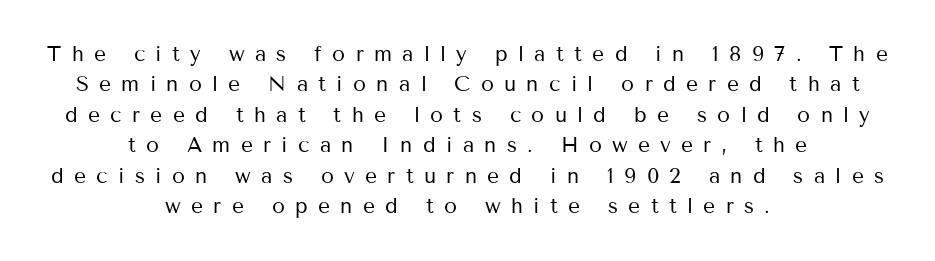
This sample uses an upright cut, with every glyph sitting square on the baseline. The zone under the glyphs is completely vacant. Regarding leading, the lines here are spaced in the standard way. The passage shown is not bold in any degree. Display-style spreading of the glyphs; the letterfit is very open.
